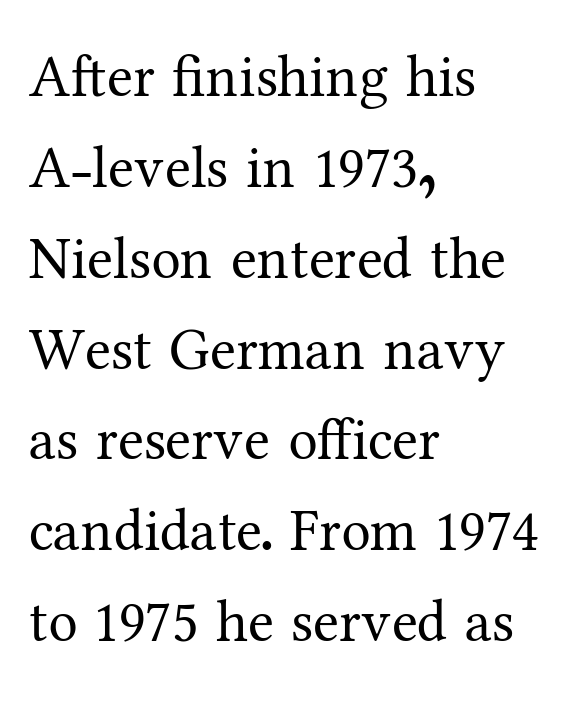
Q: Is the text bold? A: No.
Q: Is the text italic (slanted)? A: No, it is upright.
Q: Is the typeface a serif or a sans-serif typeface? A: Serif.
Q: Is the text underlined? A: No.
Q: How is the paragraph aligned? A: Left-aligned.
Q: Is the spacing between letters normal or unusually wide? A: Normal.
Q: Is the spacing between lines tight, normal or loose? A: Normal.
Q: Width (condensed, normal, or wide)? A: Normal.
Q: Stroke contrast? A: Medium.
Q: x-height? A: Medium.
Q: Monospaced? A: No.
